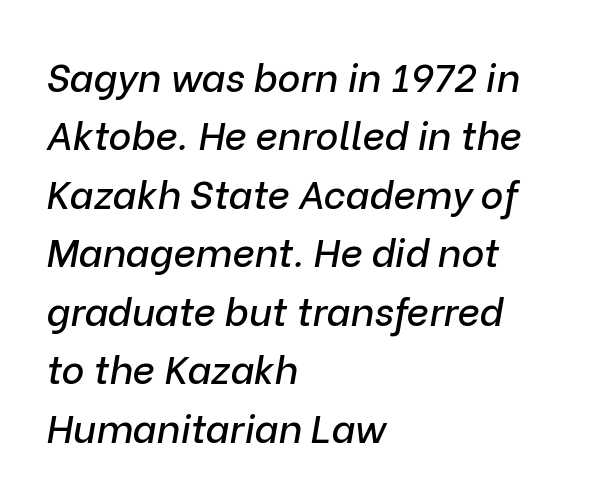
Quick note: underline off. Each letter keeps its own natural width here, so spacing adapts to shape. Leftover space on each line is placed entirely after the last word. Does the lettering tilt? It does — this is italic. Look at the tracking — it's just the regular setting, nothing added. The vertical gap from one line to the next is medium.
